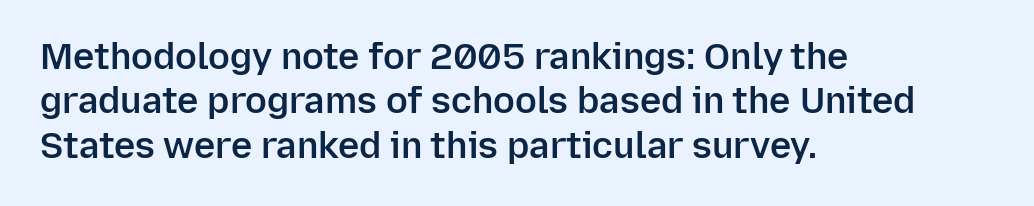
{"serif": "no", "italic": "no", "bold": "semi", "weight": "semibold", "width": "normal", "stroke_contrast": "low", "x_height": "medium", "monospaced": "no", "underline": "no", "align": "left", "line_spacing_ratio": 1.23, "letter_spacing": "normal", "letter_spacing_em": 0.0, "glyph_px": 36}
